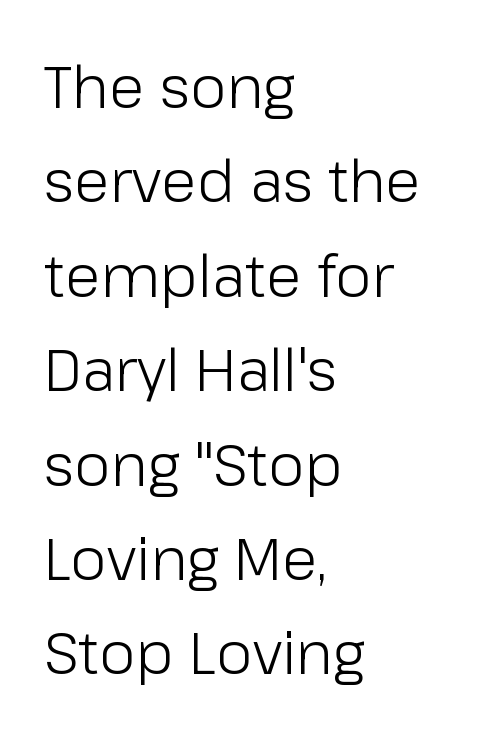
The image shows 59 px light sans-serif type, upright; set left-aligned, normal line spacing (1.6x), normal letter spacing, not underlined; low stroke contrast and a medium x-height.
